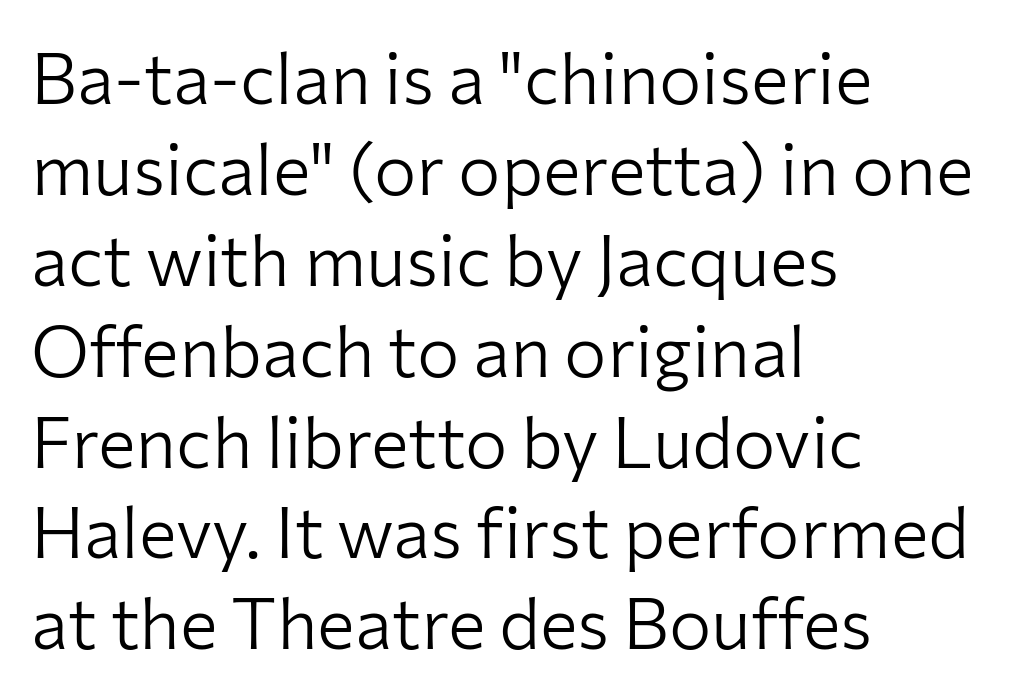
The image shows 71 px light sans-serif type, upright; set left-aligned, normal line spacing (1.28x), normal letter spacing, not underlined; low stroke contrast and a medium x-height.
